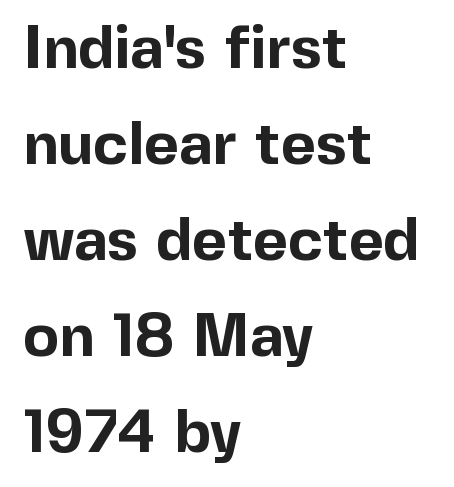
The font is running at its bold setting. The rendering shows plain stroke endings on the letterforms — a sans-serif design. A typesetter would mark this as roman, not italic. Short note: letters normally spaced. Interline gaps are of average width in this sample.
